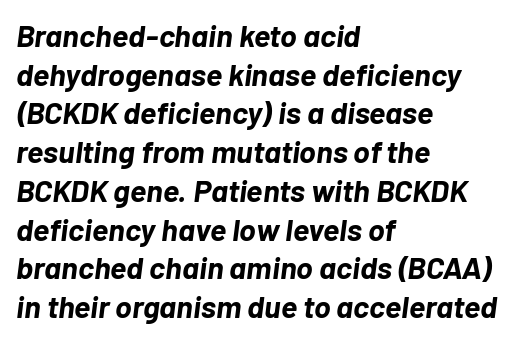
The image shows 31 px bold type, italic (leaning right); set left-aligned, normal line spacing (1.25x), normal letter spacing, not underlined; low stroke contrast and a medium x-height.
